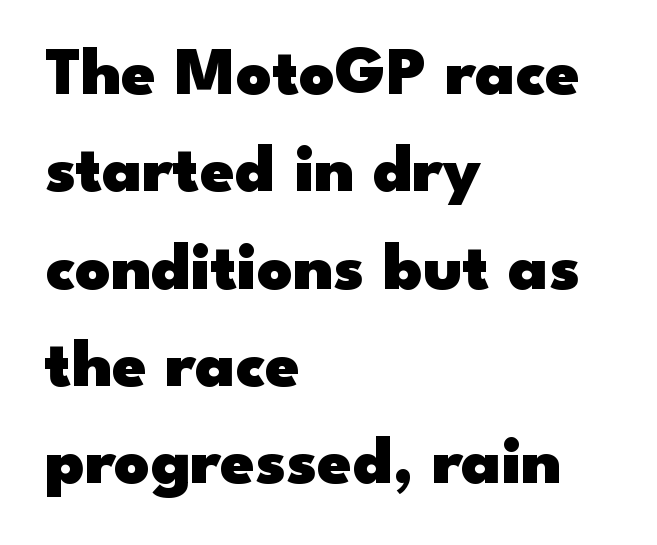
Think of a printed novel: that variable character pitch is what you see here. Unlike italic type, these characters show no tilt at all. Grotesque or geometric, the face here clearly has no serifs. The strip under each line holds only bare page.
